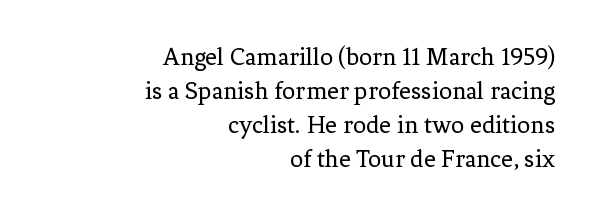
The image shows 26 px text type, upright; set right-aligned, normal line spacing (1.31x), normal letter spacing, not underlined.
